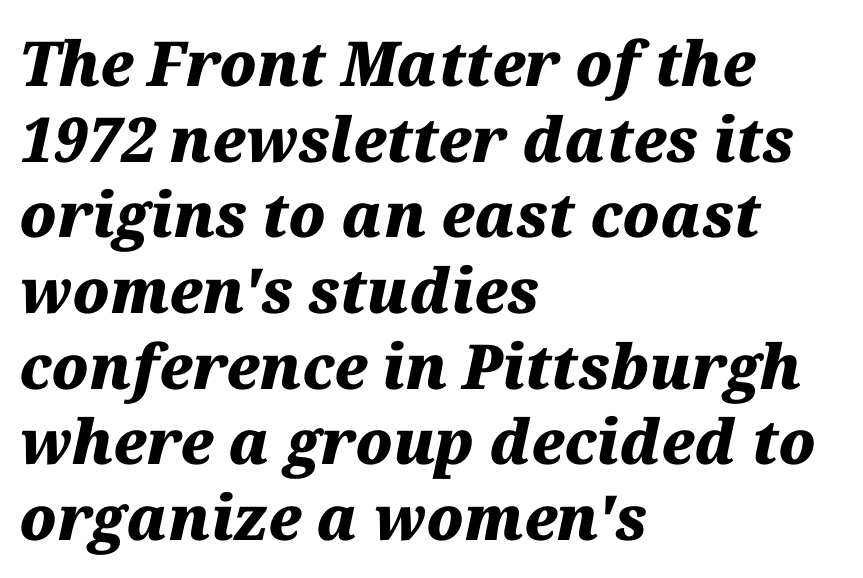
Q: Is the text bold? A: Yes.
Q: Is the text italic (slanted)? A: Yes, it leans right by about 12 degrees.
Q: Is the text underlined? A: No.
Q: How is the paragraph aligned? A: Left-aligned.
Q: Is the spacing between letters normal or unusually wide? A: Normal.
Q: Width (condensed, normal, or wide)? A: Normal.
Q: Stroke contrast? A: Medium.
Q: x-height? A: Medium.
Q: Monospaced? A: No.
